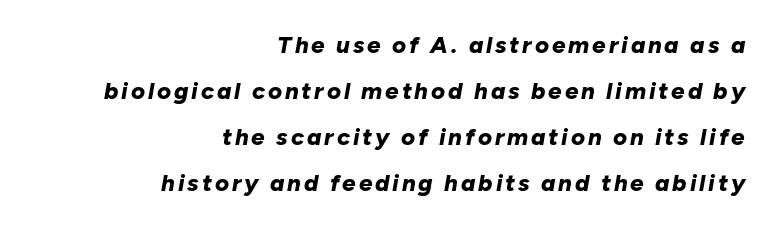
{"italic": "yes", "lean": "right", "slant_degrees": 10, "bold": "yes", "underline": "no", "align": "right", "line_spacing": "loose", "line_spacing_ratio": 1.91, "glyph_px": 24}
